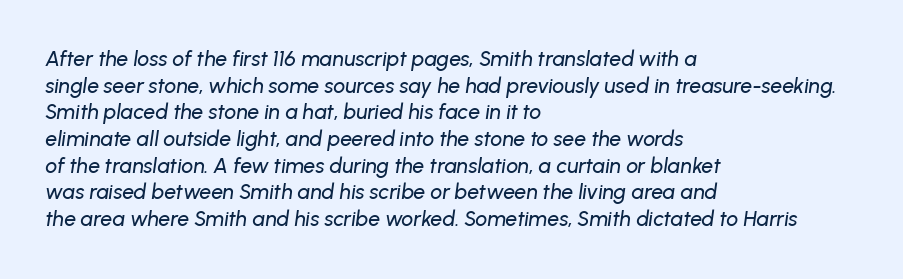
Q: Is the text italic (slanted)? A: Yes, it leans right by about 8 degrees.
Q: Is the text underlined? A: No.
Q: How is the paragraph aligned? A: Left-aligned.
Q: Is the spacing between letters normal or unusually wide? A: Normal.
Q: Is the spacing between lines tight, normal or loose? A: Normal.
